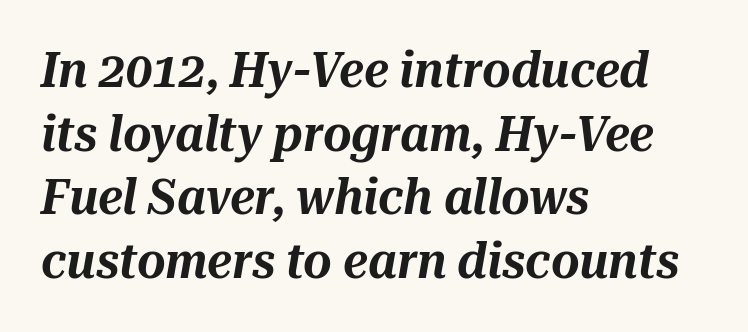
{"italic": "yes", "lean": "right", "slant_degrees": 10, "width": "normal", "stroke_contrast": "medium", "x_height": "medium", "monospaced": "no", "underline": "no", "align": "left", "line_spacing": "normal", "line_spacing_ratio": 1.3, "letter_spacing": "normal", "letter_spacing_em": 0.0, "glyph_px": 49}
